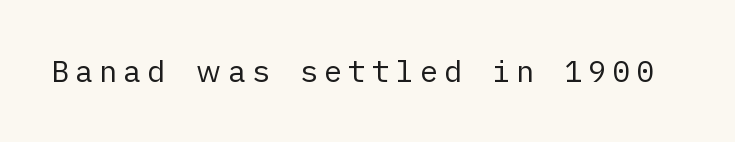
In terms of posture, this sample is upright. The string is rendered with underlining switched off. The font is comparable to plain body text, perhaps lighter. Spacing between characters has been opened up far beyond the box default. This is sans-serif lettering, the kind often seen on screens and signage.
